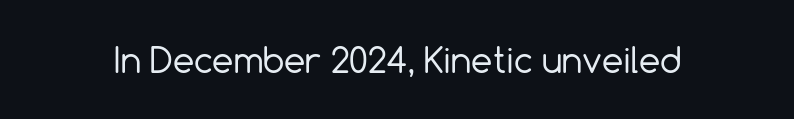
The rendering shows plain stroke endings on the letterforms — a sans-serif design. The words here are not underlined. Look at the tracking — it's just the regular setting, nothing added. Ink coverage per letter is moderate at most. No italicization has been applied; the sample stays upright. These lines are rendered in a variable-pitch font.
